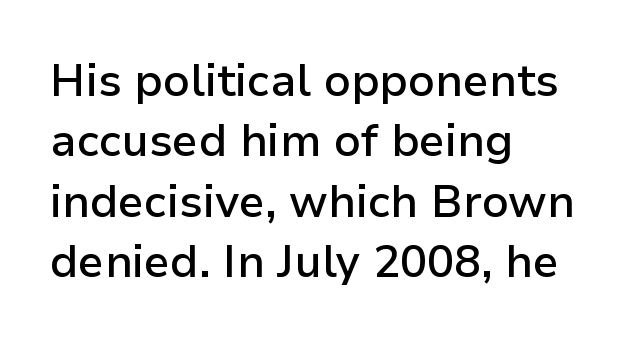
The image shows 45 px semibold sans-serif type, upright; set left-aligned, normal line spacing (1.34x), normal letter spacing, not underlined; low stroke contrast and a medium x-height.
